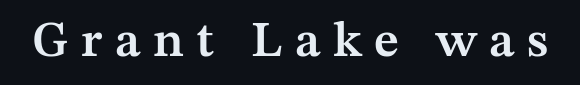
{"serif": "yes", "italic": "no", "bold": "semi", "weight": "semibold", "width": "normal", "stroke_contrast": "medium", "x_height": "medium", "monospaced": "no", "underline": "no", "letter_spacing": "wide", "letter_spacing_em": 0.25, "glyph_px": 50}
